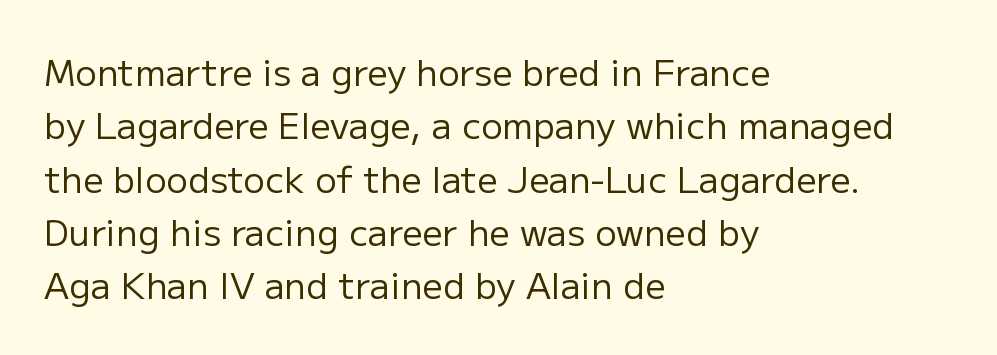
The font's upright variant was chosen for this text. Varying glyph widths throughout — classic text-font behaviour. Horizontal bands of white between lines are of average thickness. Does extra space separate the letters? No, they use regular spacing. Font category for this specimen: sans-serif. Leftover space on each line is placed entirely after the last word.
